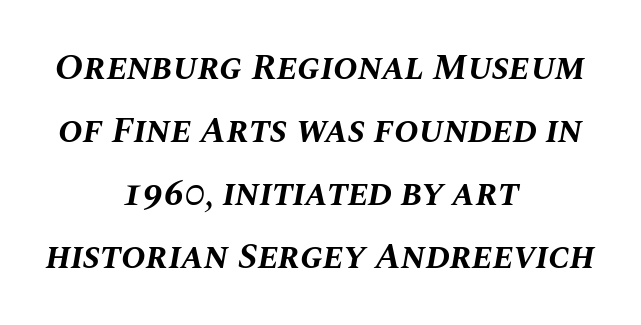
Line spacing here is normal. Emphasis-style slanted type is in use. Look at the tracking — it's just the regular setting, nothing added. Heft: maximum for text — a bold. The foot of each line stays bare and open.
